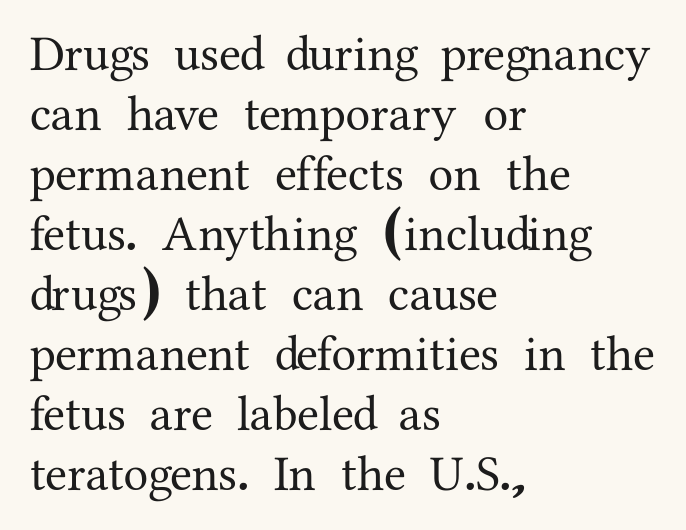
{"serif": "yes", "italic": "no", "width": "normal", "stroke_contrast": "medium", "x_height": "medium", "monospaced": "no", "underline": "no", "align": "left", "line_spacing_ratio": 1.2, "letter_spacing": "normal", "letter_spacing_em": 0.0, "glyph_px": 50}
